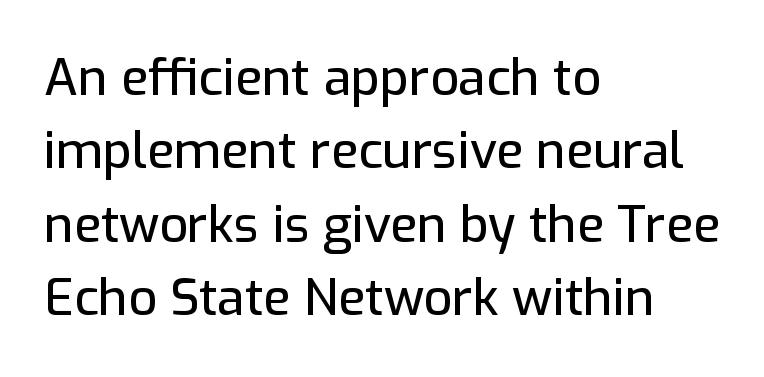
The image shows 50 px sans-serif type, upright; set left-aligned, normal line spacing (1.47x), normal letter spacing, not underlined; low stroke contrast and a medium x-height.
